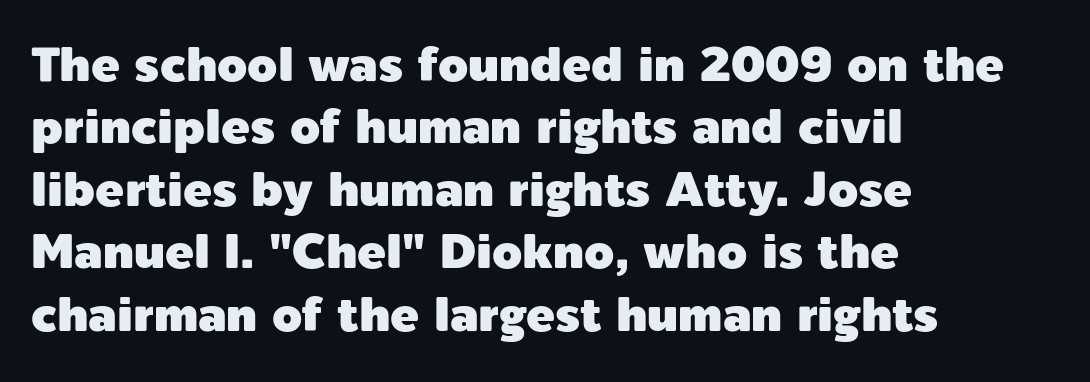
{"serif": "no", "italic": "no", "width": "normal", "x_height": "medium", "monospaced": "no", "underline": "no", "align": "left", "line_spacing": "normal", "line_spacing_ratio": 1.3, "letter_spacing": "normal", "letter_spacing_em": 0.0, "glyph_px": 48}
